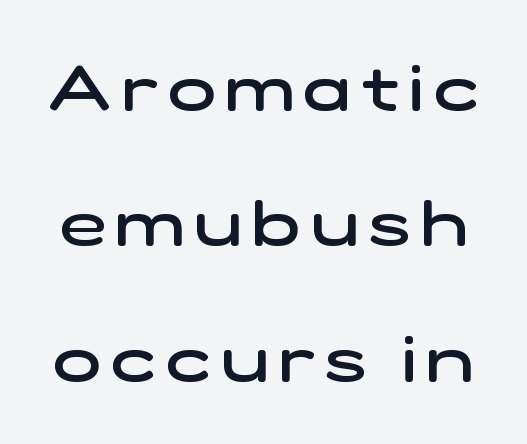
Glance below the letters and you will spot only blank space. Font category for this specimen: sans-serif. Vertical spacing — loose. As a designer I'd log this as weight 600, semibold. Here the designer chose a conventional face with non-uniform glyph widths.
